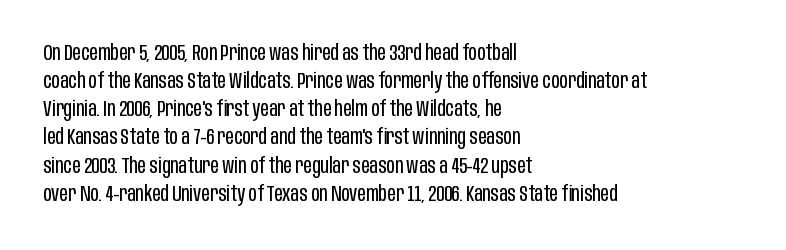
The image shows 21 px text type, upright; set left-aligned, normal line spacing (1.34x), normal letter spacing, not underlined.
